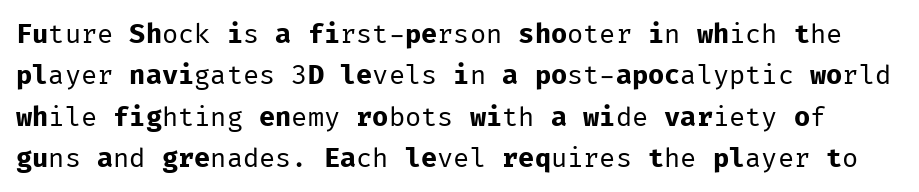
{"italic": "no", "bold": "no", "underline": "no", "line_spacing": "normal", "line_spacing_ratio": 1.53, "letter_spacing": "normal", "letter_spacing_em": 0.0, "glyph_px": 27}
